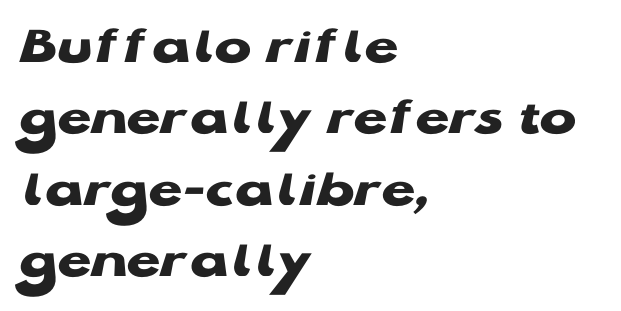
Q: Is the text bold? A: Yes.
Q: Is the text italic (slanted)? A: No, it is upright.
Q: Is the typeface a serif or a sans-serif typeface? A: Sans-serif.
Q: Is the text underlined? A: No.
Q: How is the paragraph aligned? A: Left-aligned.
Q: Is the spacing between letters normal or unusually wide? A: Normal.
Q: Is the spacing between lines tight, normal or loose? A: Normal.
Q: Width (condensed, normal, or wide)? A: Wide.
Q: Stroke contrast? A: Low.
Q: x-height? A: Medium.
Q: Monospaced? A: No.
